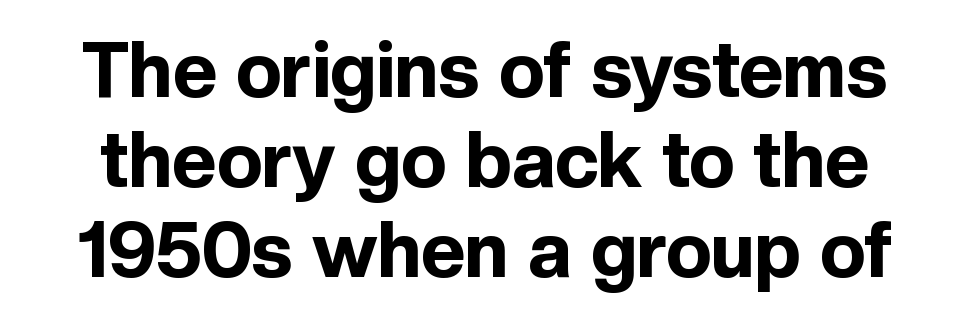
Q: Is the text bold? A: Yes.
Q: Is the text italic (slanted)? A: No, it is upright.
Q: Is the typeface a serif or a sans-serif typeface? A: Sans-serif.
Q: Is the text underlined? A: No.
Q: Is the spacing between letters normal or unusually wide? A: Normal.
Q: Width (condensed, normal, or wide)? A: Normal.
Q: x-height? A: Medium.
Q: Monospaced? A: No.
